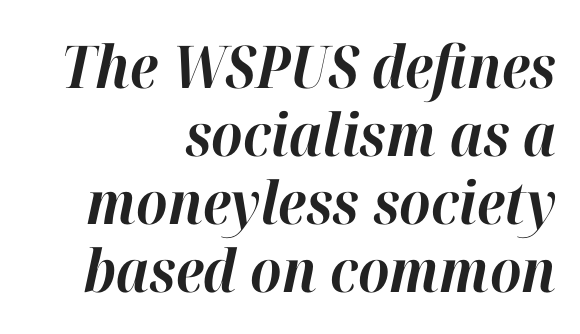
{"italic": "yes", "lean": "right", "slant_degrees": 12, "bold": "yes", "weight": "bold", "width": "normal", "stroke_contrast": "high", "x_height": "medium", "monospaced": "no", "underline": "no", "align": "right", "line_spacing": "tight", "line_spacing_ratio": 1.15, "letter_spacing": "normal", "letter_spacing_em": 0.0, "glyph_px": 59}
